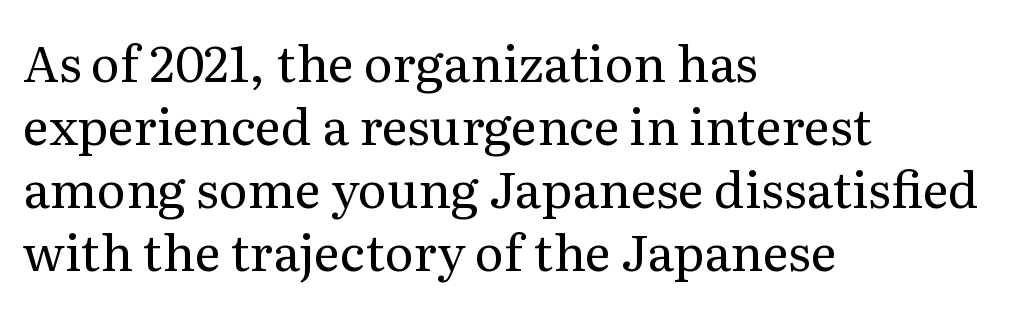
The image shows 50 px regular-weight serif type, upright; set left-aligned, normal line spacing (1.26x), normal letter spacing, not underlined; medium stroke contrast and a medium x-height.
